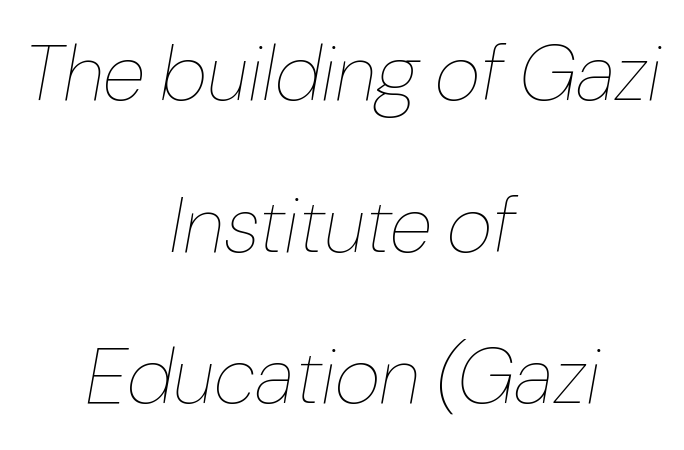
{"italic": "yes", "lean": "right", "slant_degrees": 10, "bold": "no", "weight": "thin", "width": "normal", "stroke_contrast": "low", "x_height": "medium", "monospaced": "no", "underline": "no", "align": "center", "line_spacing": "loose", "line_spacing_ratio": 1.92, "letter_spacing": "normal", "letter_spacing_em": 0.0, "glyph_px": 79}
